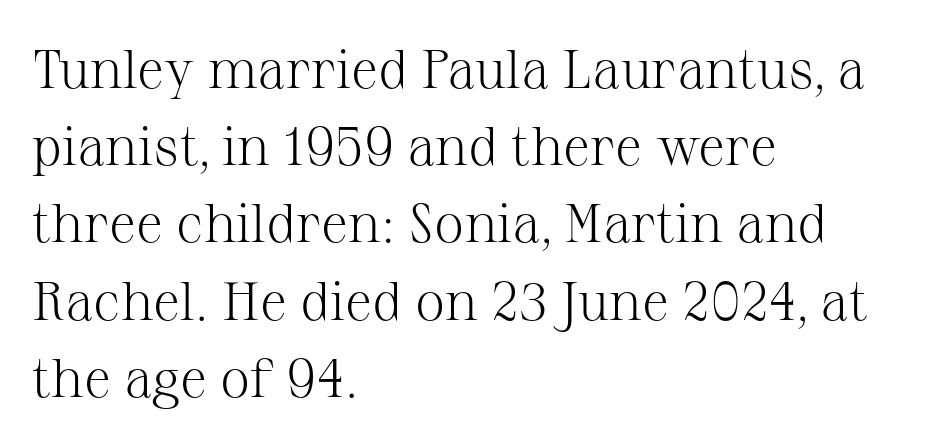
{"serif": "yes", "italic": "no", "bold": "no", "weight": "light", "width": "normal", "stroke_contrast": "medium", "x_height": "medium", "monospaced": "no", "underline": "no", "align": "left", "line_spacing": "normal", "line_spacing_ratio": 1.43, "letter_spacing": "normal", "letter_spacing_em": 0.0, "glyph_px": 54}
